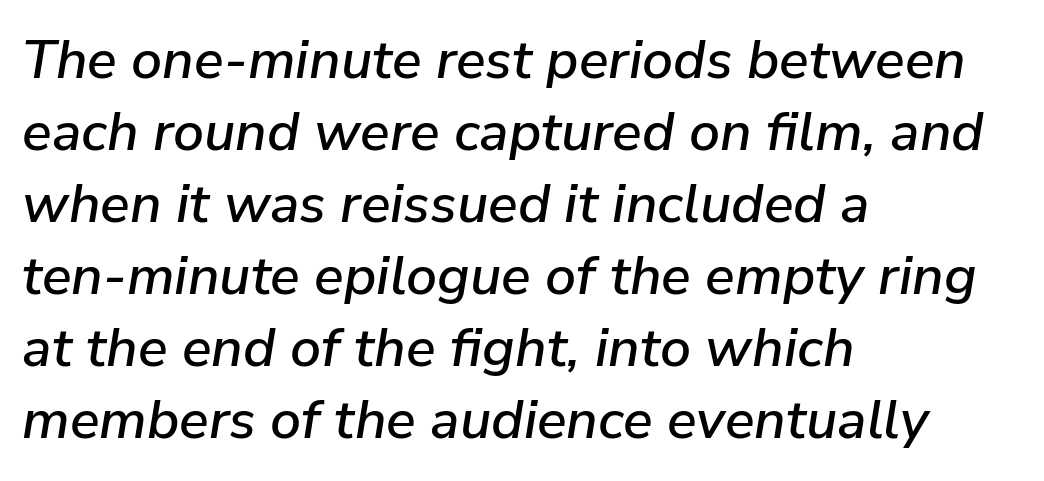
A typesetter would call this zero additional tracking. The rendering uses a moderate line-height, typical for paragraphs. The whole block is typeset with a tilt. Leftover space on each line is placed entirely after the last word.
